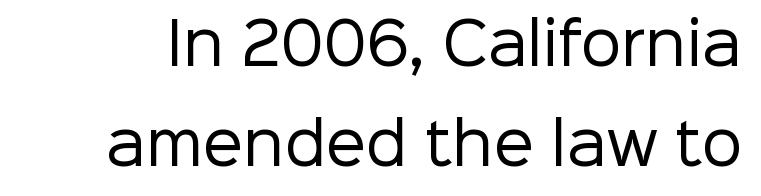
{"serif": "no", "italic": "no", "bold": "no", "weight": "regular", "width": "normal", "stroke_contrast": "low", "x_height": "medium", "monospaced": "no", "underline": "no", "line_spacing_ratio": 1.75, "letter_spacing": "normal", "letter_spacing_em": 0.0, "glyph_px": 57}
